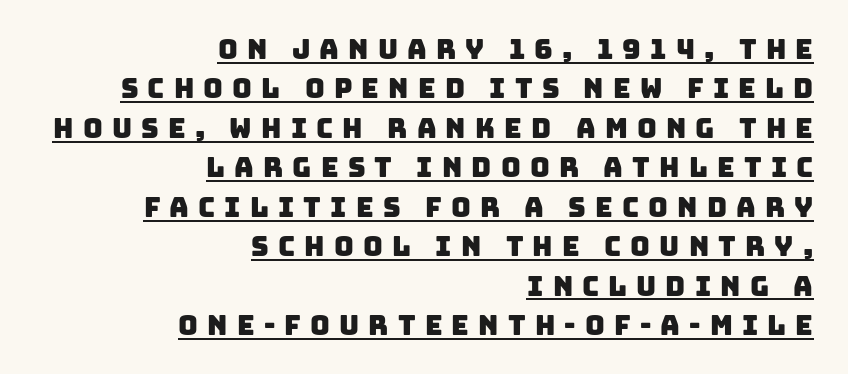
Whoever set this chose a conventional vertical rhythm. What decoration does the sample have? An underline. Compared with typical body copy, the letter spacing here is much looser. A flush-right, rag-left setting is used for this passage.
